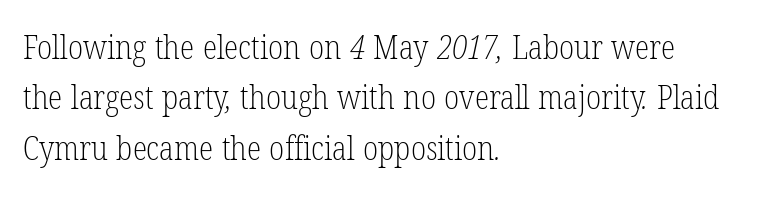
The paragraph shown leans on its left margin. This rendering leaves character spacing at its baseline value. No extra ink here — the face is not bold. Here the designer chose a conventional face with non-uniform glyph widths.
